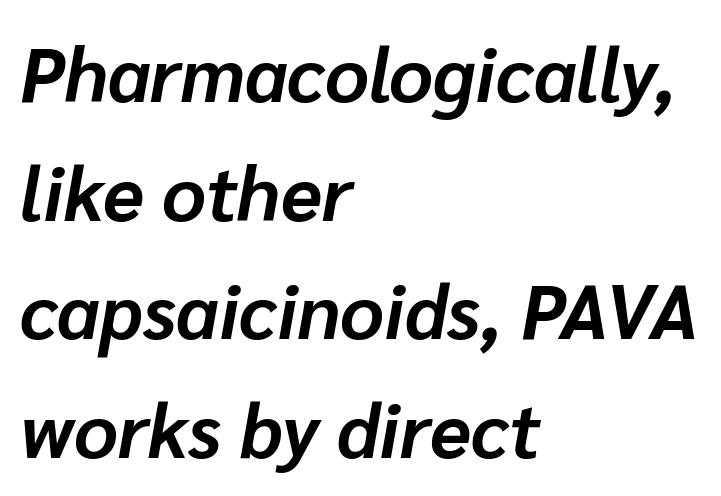
{"italic": "yes", "lean": "right", "slant_degrees": 10, "bold": "yes", "weight": "bold", "width": "normal", "stroke_contrast": "low", "x_height": "medium", "monospaced": "no", "underline": "no", "align": "left", "line_spacing": "normal", "line_spacing_ratio": 1.56, "letter_spacing": "normal", "letter_spacing_em": 0.0, "glyph_px": 76}
